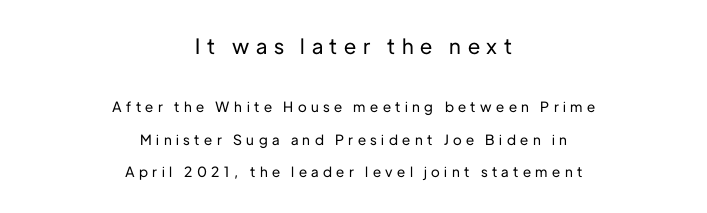
{"italic": "no", "underline": "no", "align": "center", "line_spacing": "loose", "line_spacing_ratio": 2.34, "letter_spacing": "wide", "letter_spacing_em": 0.32, "larger_block": "first", "size_ratio": 1.5, "glyph_px": 21}
